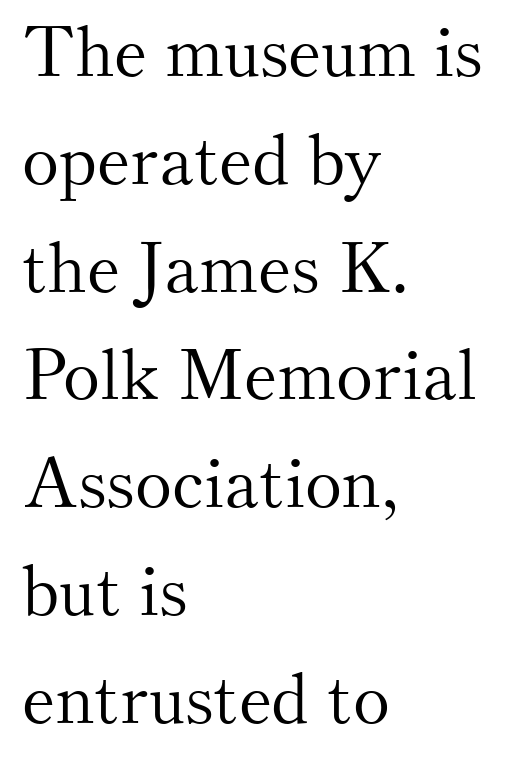
Weight: not bold — regular or lighter. This sample uses plain, unmodified letter spacing. The letters carry serifs — small finishing strokes at the ends of their stems. A typesetter would call this proportional, since set widths differ per character.
